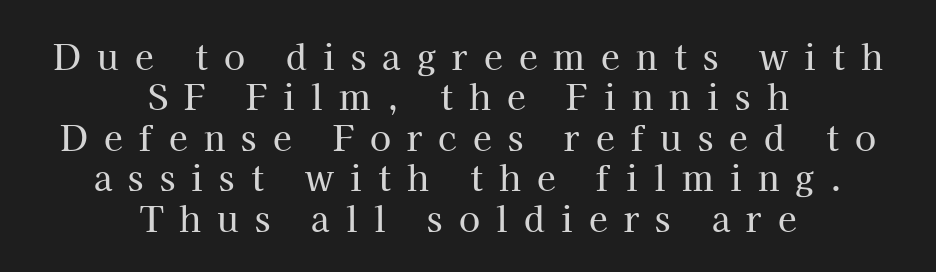
Q: Is the text italic (slanted)? A: No, it is upright.
Q: Is the typeface a serif or a sans-serif typeface? A: Serif.
Q: Is the text underlined? A: No.
Q: How is the paragraph aligned? A: Centered.
Q: Is the spacing between letters normal or unusually wide? A: Unusually wide.
Q: Width (condensed, normal, or wide)? A: Normal.
Q: Stroke contrast? A: High.
Q: x-height? A: Medium.
Q: Monospaced? A: No.
